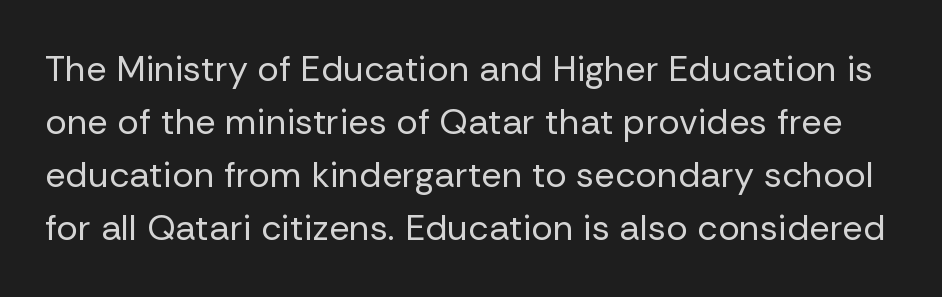
Q: Is the text bold? A: No.
Q: Is the text italic (slanted)? A: No, it is upright.
Q: Is the typeface a serif or a sans-serif typeface? A: Sans-serif.
Q: Is the text underlined? A: No.
Q: Is the spacing between letters normal or unusually wide? A: Normal.
Q: Is the spacing between lines tight, normal or loose? A: Normal.
Q: Width (condensed, normal, or wide)? A: Normal.
Q: Stroke contrast? A: Low.
Q: x-height? A: Medium.
Q: Monospaced? A: No.
